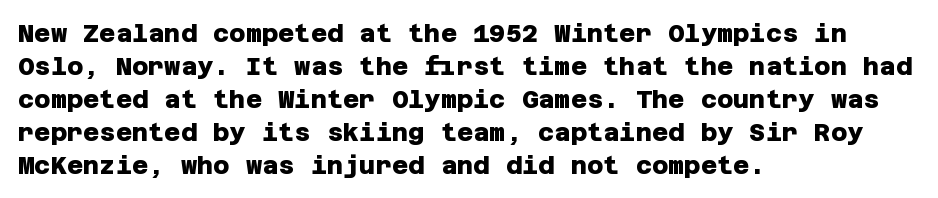
The image shows 25 px bold type; set left-aligned, normal line spacing (1.32x), normal letter spacing, not underlined.
